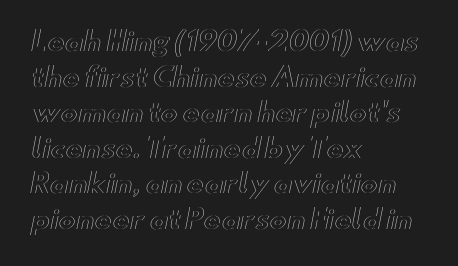
The image shows 26 px text type; set left-aligned, normal line spacing (1.37x), normal letter spacing, not underlined.
